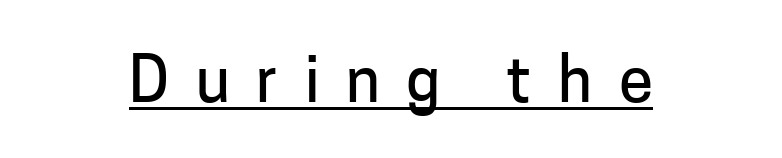
The image shows 62 px sans-serif type, upright; set centered, unusually wide letter spacing (+0.43 em), underlined; low stroke contrast and a medium x-height.
